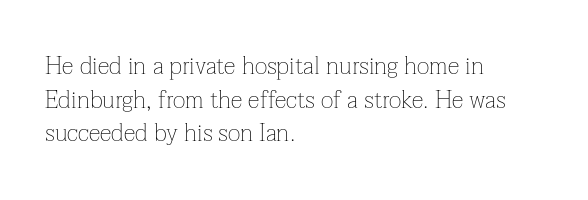
Q: Is the text bold? A: No.
Q: Is the text italic (slanted)? A: No, it is upright.
Q: Is the text underlined? A: No.
Q: How is the paragraph aligned? A: Left-aligned.
Q: Is the spacing between letters normal or unusually wide? A: Normal.
Q: Is the spacing between lines tight, normal or loose? A: Normal.
